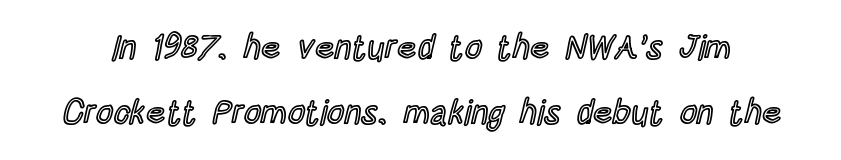
Q: Is the text italic (slanted)? A: Yes.
Q: Is the text underlined? A: No.
Q: Is the spacing between letters normal or unusually wide? A: Normal.
Q: Is the spacing between lines tight, normal or loose? A: Loose.
Q: Width (condensed, normal, or wide)? A: Condensed.
Q: x-height? A: Large.
Q: Monospaced? A: No.
